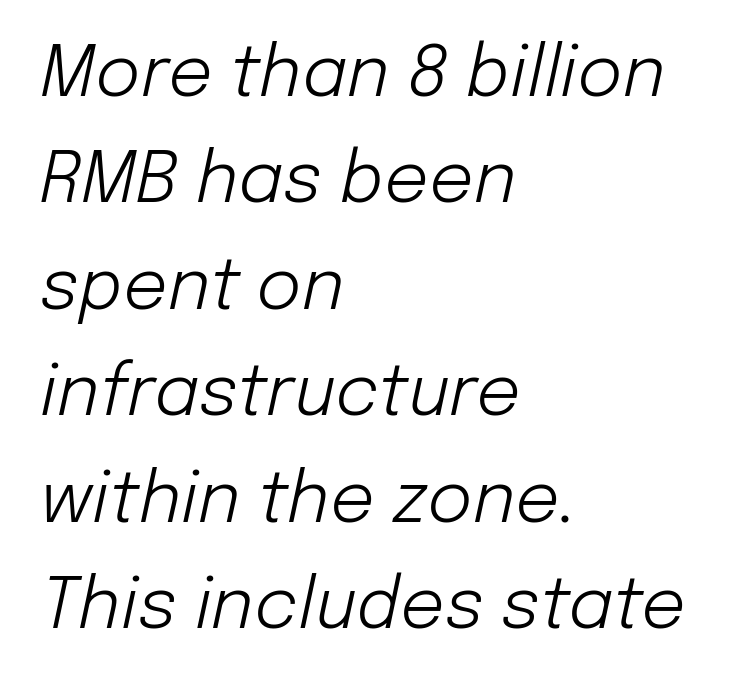
Q: Is the text bold? A: No.
Q: Is the text italic (slanted)? A: Yes, it leans right by about 12 degrees.
Q: Is the text underlined? A: No.
Q: How is the paragraph aligned? A: Left-aligned.
Q: Is the spacing between letters normal or unusually wide? A: Normal.
Q: Is the spacing between lines tight, normal or loose? A: Normal.
Q: Width (condensed, normal, or wide)? A: Normal.
Q: Stroke contrast? A: Low.
Q: x-height? A: Medium.
Q: Monospaced? A: No.
